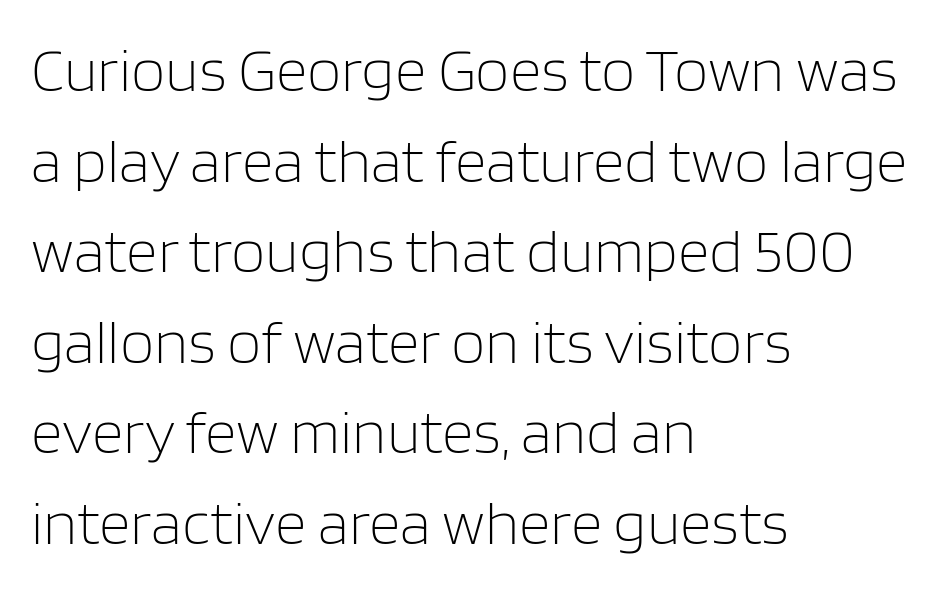
{"serif": "no", "italic": "no", "bold": "no", "weight": "light", "width": "normal", "stroke_contrast": "low", "x_height": "large", "monospaced": "no", "underline": "no", "align": "left", "line_spacing": "normal", "line_spacing_ratio": 1.46, "letter_spacing": "normal", "letter_spacing_em": 0.0, "glyph_px": 62}
